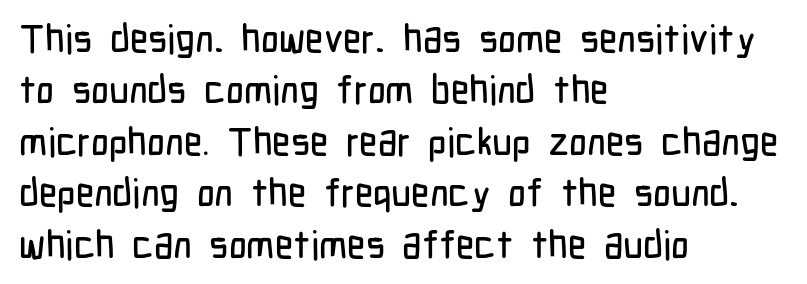
{"serif": "no", "italic": "no", "width": "condensed", "stroke_contrast": "low", "x_height": "medium", "monospaced": "no", "underline": "no", "align": "left", "line_spacing": "normal", "line_spacing_ratio": 1.32, "letter_spacing": "normal", "letter_spacing_em": 0.0, "glyph_px": 39}
